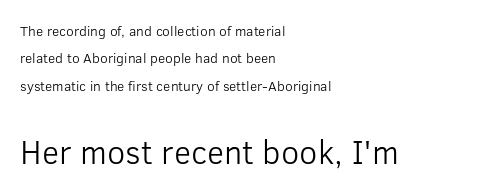
Q: Is the text bold? A: No.
Q: Is the text italic (slanted)? A: No, it is upright.
Q: Is the typeface a serif or a sans-serif typeface? A: Sans-serif.
Q: Is the text underlined? A: No.
Q: How is the paragraph aligned? A: Left-aligned.
Q: Is the spacing between letters normal or unusually wide? A: Normal.
Q: Is the spacing between lines tight, normal or loose? A: Loose.
Q: Which block of text is set in a larger size, the first (top) or the second (bottom)? A: The second (bottom) one.
Q: Width (condensed, normal, or wide)? A: Normal.
Q: Stroke contrast? A: Low.
Q: x-height? A: Medium.
Q: Monospaced? A: No.
